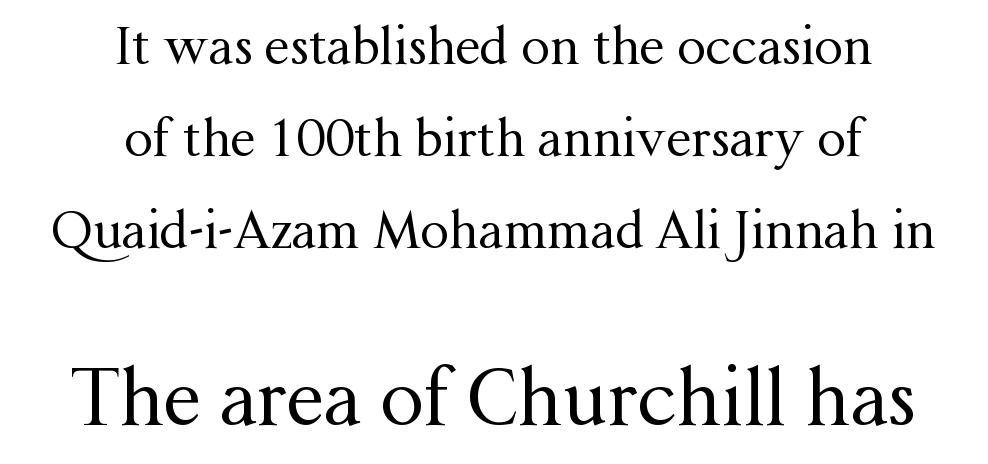
The image shows 77 px regular-weight serif type, upright; set centered, line spacing 1.8x, normal letter spacing, not underlined; the second (bottom) block is 1.51x larger; medium stroke contrast and a medium x-height.
